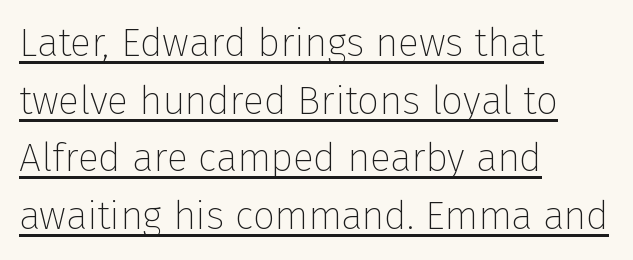
Think of a printed novel: that variable character pitch is what you see here. Weight: regular or lighter. How are the letters spaced? Ordinarily, with no added tracking. This block has exactly the height ordinary leading produces. You can tell it's not italic because the verticals are truly vertical. The characters display no serif detailing; their extremities are plain.
